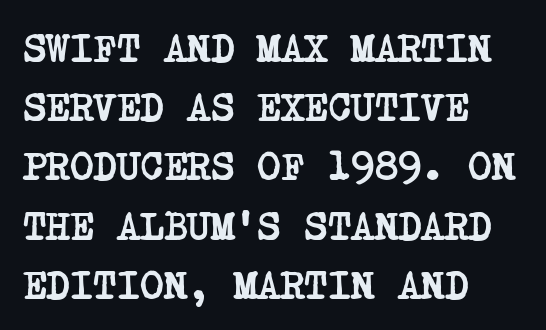
{"serif": "yes", "bold": "yes", "weight": "semibold", "width": "condensed", "stroke_contrast": "low", "x_height": "large", "underline": "no", "align": "left", "line_spacing": "normal", "line_spacing_ratio": 1.48, "letter_spacing": "normal", "letter_spacing_em": 0.0, "glyph_px": 40}
